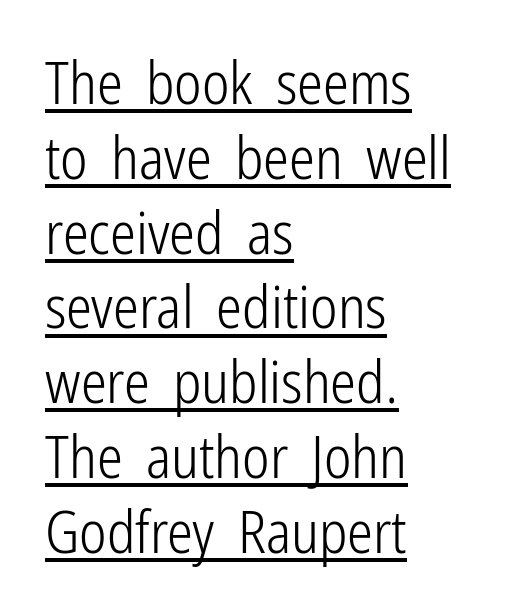
Each line starts at the same left margin while the right side varies. Letter spacing: default. Vertically, the passage feels balanced, rows spaced as you'd expect. Ink coverage per letter is moderate at most. This is roman type, the default non-slanted kind.
